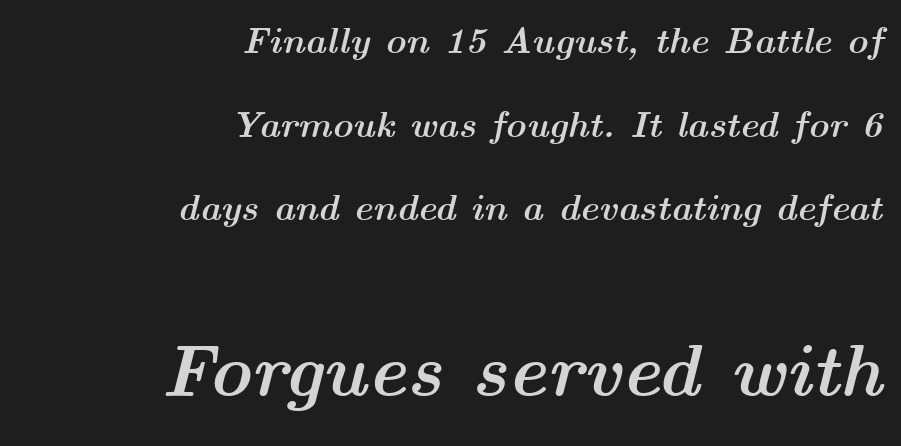
The image shows 73 px semibold, wide type, italic (leaning right); set right-aligned, loose line spacing (2.32x), normal letter spacing, not underlined; the second (bottom) block is 2.03x larger; medium stroke contrast and a medium x-height.
